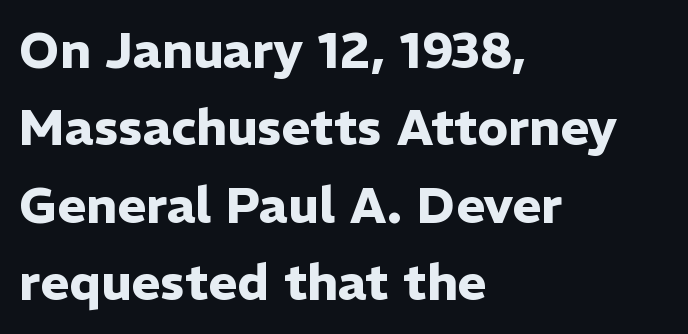
A typesetter would call this zero additional tracking. A typesetter would call this proportional, since set widths differ per character. How heavy is the stroke? Heavy — this is a bold. The strip under each line holds only bare page. Designer's note — italics off, roman on. The passage shown stacks its lines at a standard gap.
